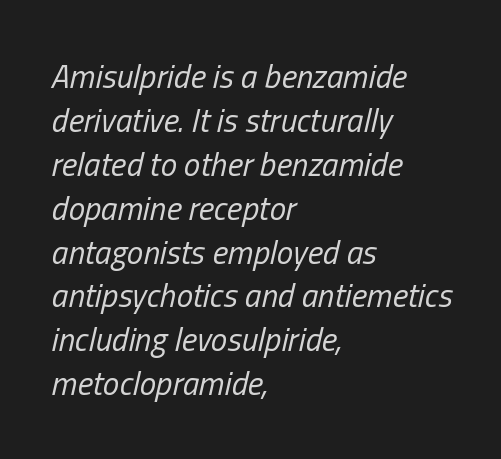
Q: Is the text bold? A: No.
Q: Is the text italic (slanted)? A: Yes, it leans right by about 13 degrees.
Q: Is the text underlined? A: No.
Q: How is the paragraph aligned? A: Left-aligned.
Q: Is the spacing between letters normal or unusually wide? A: Normal.
Q: Is the spacing between lines tight, normal or loose? A: Normal.
Q: Width (condensed, normal, or wide)? A: Condensed.
Q: Stroke contrast? A: Low.
Q: x-height? A: Medium.
Q: Monospaced? A: No.
